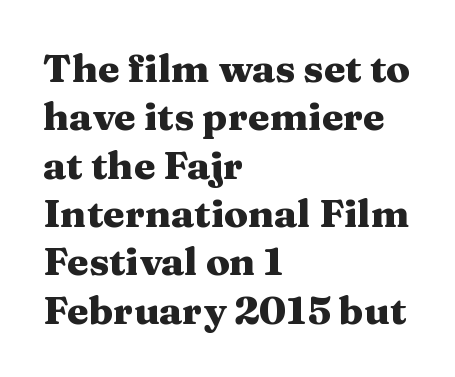
Q: Is the text bold? A: Yes.
Q: Is the text italic (slanted)? A: No, it is upright.
Q: Is the typeface a serif or a sans-serif typeface? A: Serif.
Q: Is the text underlined? A: No.
Q: How is the paragraph aligned? A: Left-aligned.
Q: Is the spacing between letters normal or unusually wide? A: Normal.
Q: Width (condensed, normal, or wide)? A: Wide.
Q: Stroke contrast? A: Medium.
Q: x-height? A: Medium.
Q: Monospaced? A: No.
